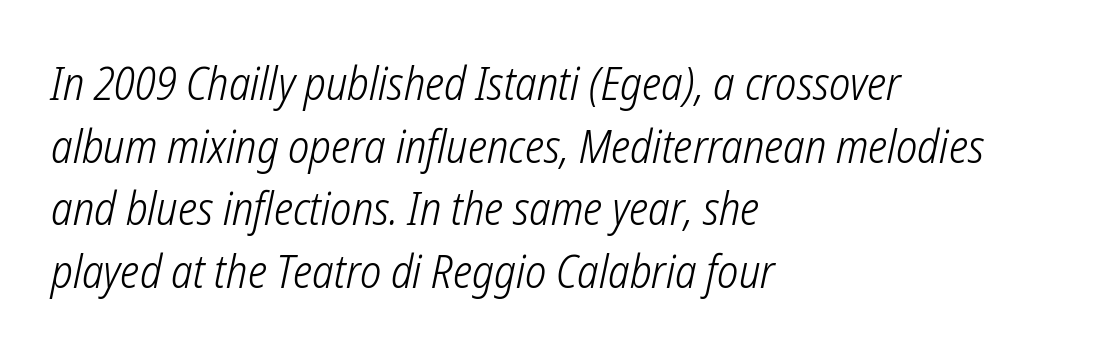
Q: Is the text bold? A: No.
Q: Is the typeface a serif or a sans-serif typeface? A: Sans-serif.
Q: Is the text underlined? A: No.
Q: How is the paragraph aligned? A: Left-aligned.
Q: Is the spacing between letters normal or unusually wide? A: Normal.
Q: Is the spacing between lines tight, normal or loose? A: Normal.
Q: Width (condensed, normal, or wide)? A: Condensed.
Q: Stroke contrast? A: Low.
Q: x-height? A: Medium.
Q: Monospaced? A: No.
